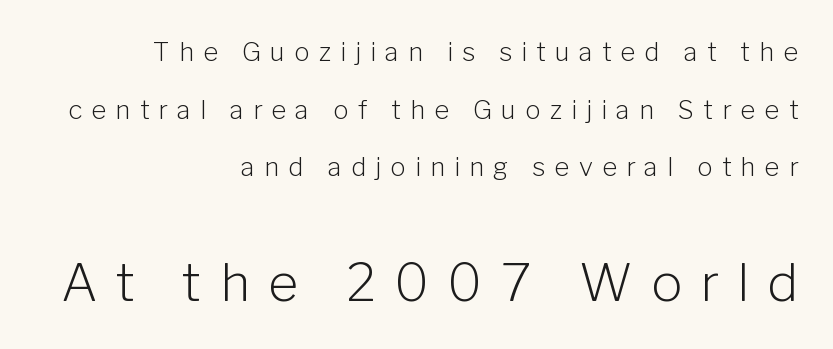
{"serif": "no", "italic": "no", "bold": "no", "weight": "light", "width": "normal", "stroke_contrast": "low", "x_height": "medium", "monospaced": "no", "underline": "no", "align": "right", "line_spacing": "loose", "line_spacing_ratio": 2.22, "letter_spacing": "wide", "letter_spacing_em": 0.35, "larger_block": "second", "size_ratio": 2.0, "glyph_px": 52}
